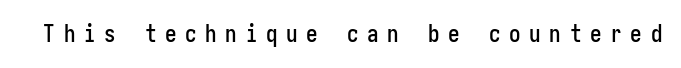
{"italic": "no", "underline": "no", "letter_spacing": "wide", "letter_spacing_em": 0.38, "glyph_px": 23}
